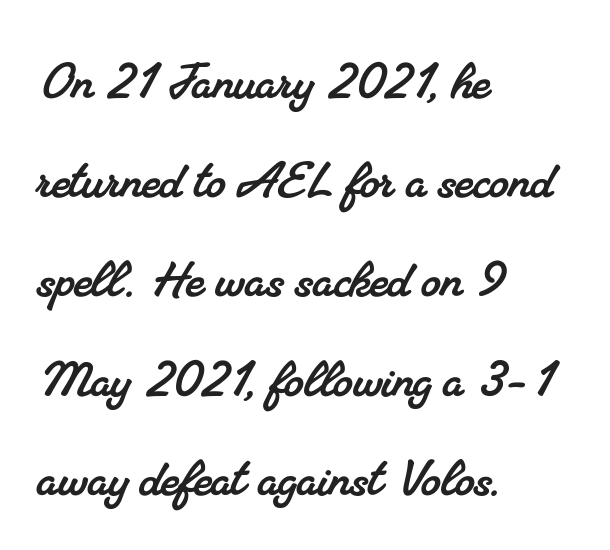
{"serif": "yes", "width": "normal", "stroke_contrast": "medium", "x_height": "small", "monospaced": "no", "underline": "no", "align": "left", "line_spacing": "normal", "line_spacing_ratio": 1.6, "letter_spacing": "normal", "letter_spacing_em": 0.0, "glyph_px": 62}
